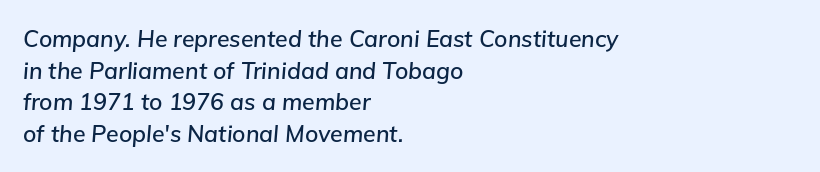
Q: Is the text italic (slanted)? A: Yes, it leans right by about 5 degrees.
Q: Is the text underlined? A: No.
Q: How is the paragraph aligned? A: Left-aligned.
Q: Is the spacing between letters normal or unusually wide? A: Normal.
Q: Is the spacing between lines tight, normal or loose? A: Normal.
